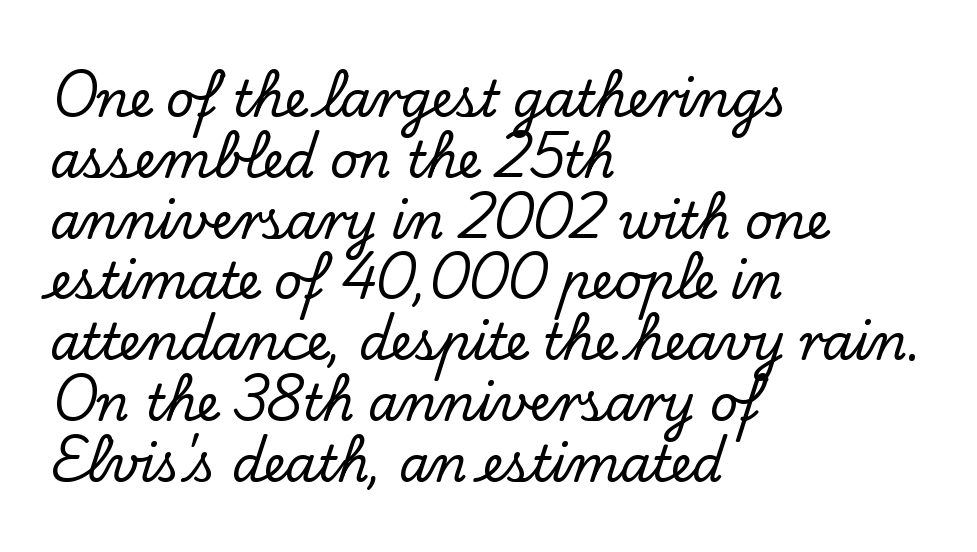
Q: Is the text italic (slanted)? A: Yes.
Q: Is the typeface a serif or a sans-serif typeface? A: Serif.
Q: Is the text underlined? A: No.
Q: How is the paragraph aligned? A: Left-aligned.
Q: Is the spacing between letters normal or unusually wide? A: Normal.
Q: Width (condensed, normal, or wide)? A: Normal.
Q: Stroke contrast? A: Low.
Q: x-height? A: Small.
Q: Monospaced? A: No.
